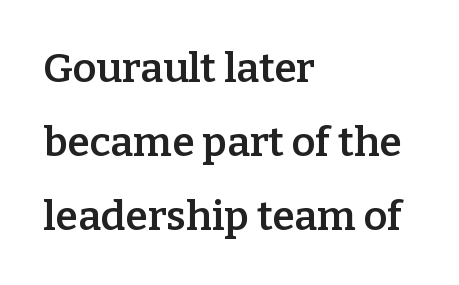
The image shows 41 px semibold serif type, upright; set left-aligned, line spacing 1.81x, normal letter spacing, not underlined; low stroke contrast and a medium x-height.
